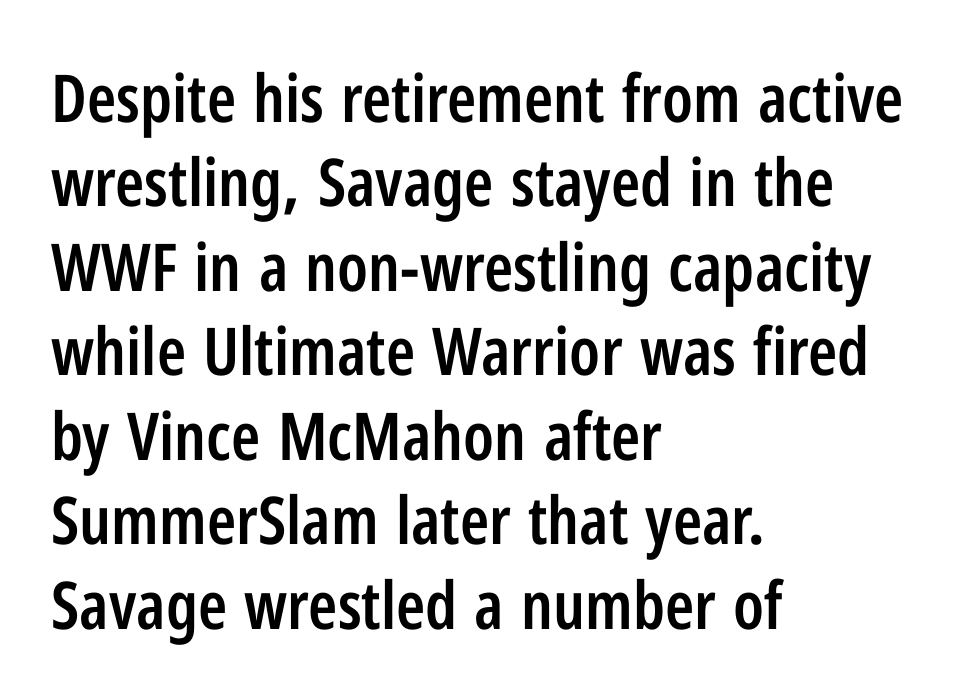
Q: Is the text bold? A: Semi-bold.
Q: Is the text italic (slanted)? A: No, it is upright.
Q: Is the typeface a serif or a sans-serif typeface? A: Sans-serif.
Q: Is the text underlined? A: No.
Q: How is the paragraph aligned? A: Left-aligned.
Q: Is the spacing between letters normal or unusually wide? A: Normal.
Q: Is the spacing between lines tight, normal or loose? A: Normal.
Q: Width (condensed, normal, or wide)? A: Condensed.
Q: Stroke contrast? A: Low.
Q: x-height? A: Medium.
Q: Monospaced? A: No.
